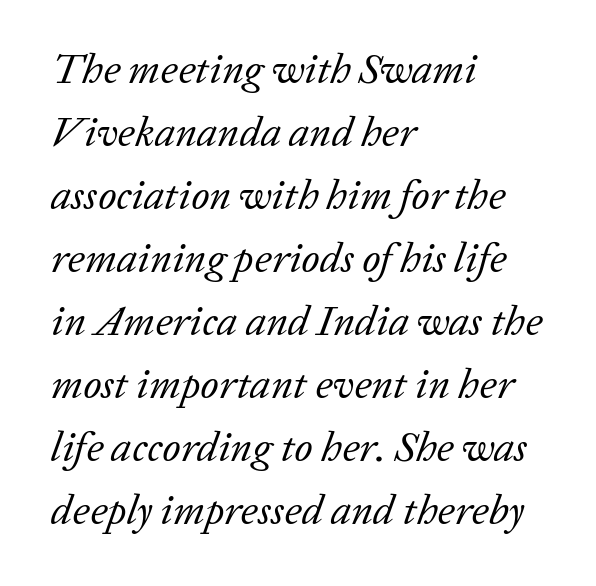
Q: Is the text bold? A: No.
Q: Is the text italic (slanted)? A: Yes, it leans right by about 20 degrees.
Q: Is the typeface a serif or a sans-serif typeface? A: Serif.
Q: Is the text underlined? A: No.
Q: How is the paragraph aligned? A: Left-aligned.
Q: Is the spacing between letters normal or unusually wide? A: Normal.
Q: Is the spacing between lines tight, normal or loose? A: Normal.
Q: Width (condensed, normal, or wide)? A: Normal.
Q: Stroke contrast? A: Low.
Q: x-height? A: Medium.
Q: Monospaced? A: No.
